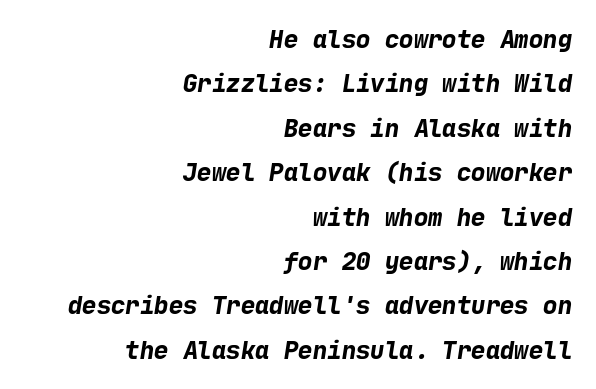
Q: Is the text bold? A: Yes.
Q: Is the text underlined? A: No.
Q: How is the paragraph aligned? A: Right-aligned.
Q: Is the spacing between letters normal or unusually wide? A: Normal.
